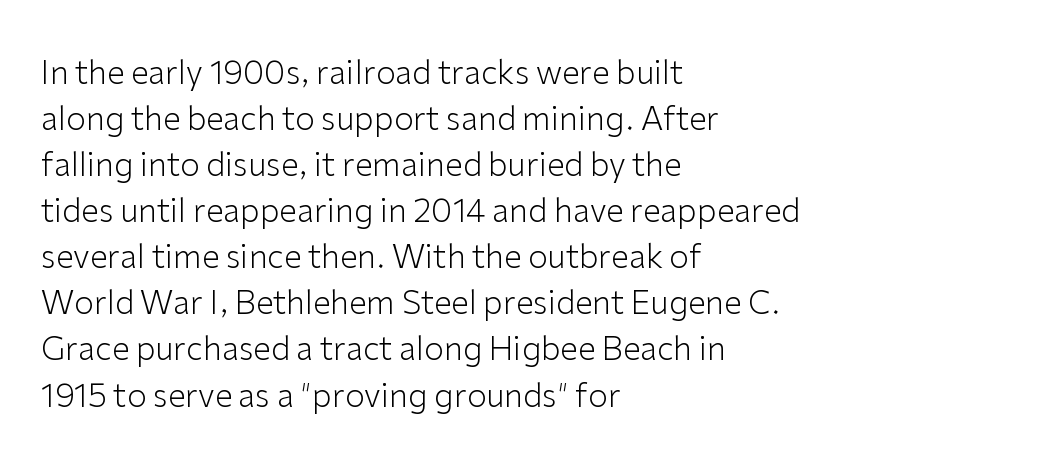
Weight: regular or lighter. Normally led — the rows are evenly, conventionally spaced. Nothing sits at the stroke ends, so this counts as sans-serif. How are the letters spaced? Ordinarily, with no added tracking. Looks like regular typesetting: each glyph gets only the width it needs. Rule under the text: the space is simply empty.
